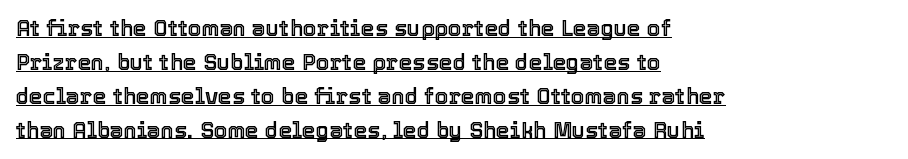
{"italic": "no", "underline": "yes", "align": "left", "line_spacing": "normal", "line_spacing_ratio": 1.54, "letter_spacing": "normal", "letter_spacing_em": 0.0, "glyph_px": 22}
